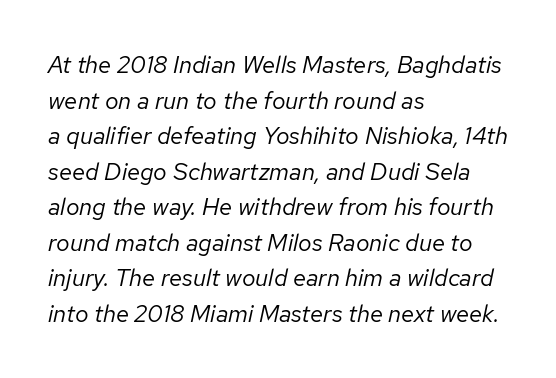
{"italic": "yes", "lean": "right", "slant_degrees": 12, "bold": "no", "underline": "no", "align": "left", "line_spacing": "normal", "line_spacing_ratio": 1.48, "letter_spacing": "normal", "letter_spacing_em": 0.0, "glyph_px": 24}
